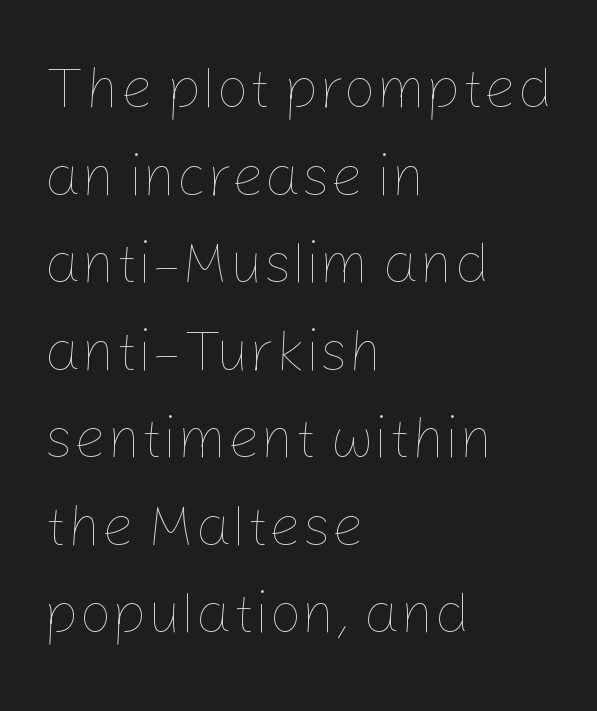
Q: Is the text bold? A: No.
Q: Is the text italic (slanted)? A: No, it is upright.
Q: Is the text underlined? A: No.
Q: How is the paragraph aligned? A: Left-aligned.
Q: Is the spacing between letters normal or unusually wide? A: Normal.
Q: Is the spacing between lines tight, normal or loose? A: Normal.
Q: Width (condensed, normal, or wide)? A: Normal.
Q: Stroke contrast? A: Low.
Q: x-height? A: Medium.
Q: Monospaced? A: No.
